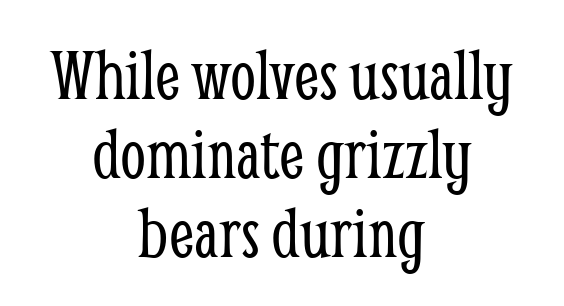
This is serif lettering, the kind often seen in printed books. The font sits on the lighter half of the weight spectrum, regular included. The space directly below the letters is spotless. This sample has the flowing, uneven cadence of proportional lettering.
